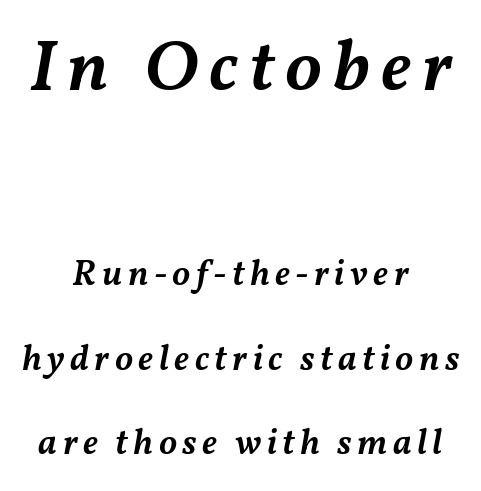
Q: Is the text bold? A: Semi-bold.
Q: Is the text italic (slanted)? A: Yes, it leans right by about 11 degrees.
Q: Is the text underlined? A: No.
Q: How is the paragraph aligned? A: Centered.
Q: Is the spacing between lines tight, normal or loose? A: Loose.
Q: Which block of text is set in a larger size, the first (top) or the second (bottom)? A: The first (top) one.
Q: Width (condensed, normal, or wide)? A: Normal.
Q: Stroke contrast? A: Medium.
Q: x-height? A: Medium.
Q: Monospaced? A: No.
